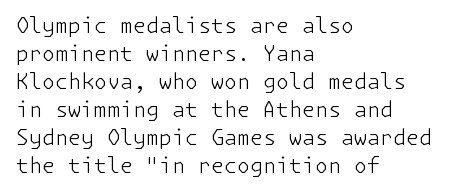
The image shows 21 px text type, upright; set left-aligned, normal line spacing (1.33x), normal letter spacing, not underlined.
